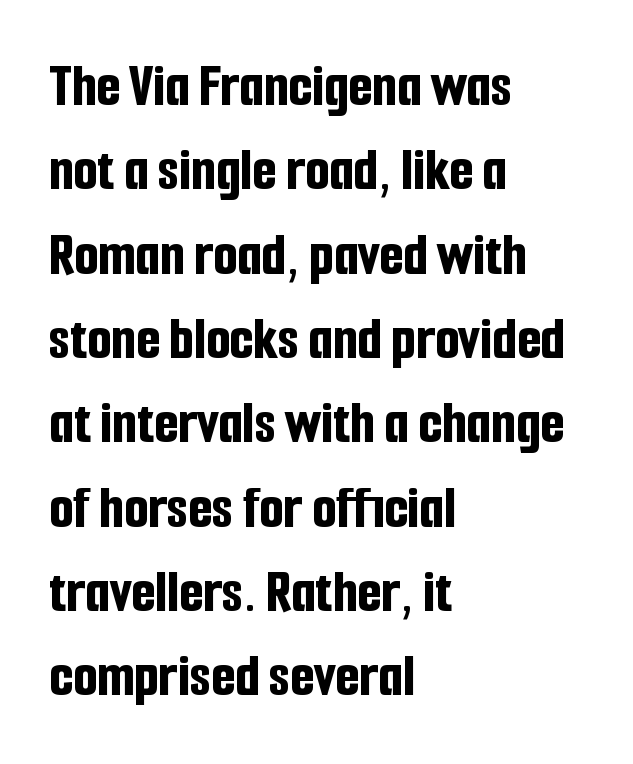
Q: Is the text bold? A: Yes.
Q: Is the text italic (slanted)? A: No, it is upright.
Q: Is the typeface a serif or a sans-serif typeface? A: Sans-serif.
Q: Is the text underlined? A: No.
Q: How is the paragraph aligned? A: Left-aligned.
Q: Is the spacing between letters normal or unusually wide? A: Normal.
Q: Is the spacing between lines tight, normal or loose? A: Normal.
Q: Width (condensed, normal, or wide)? A: Condensed.
Q: Stroke contrast? A: Low.
Q: x-height? A: Medium.
Q: Monospaced? A: No.
